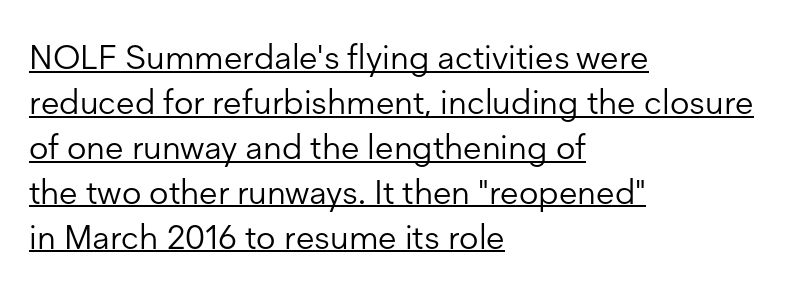
Does the type have serifs? No, each stem ends abruptly. Looks like regular typesetting: each glyph gets only the width it needs. Caption: multi-line text, flush left, ragged right. Short note: letters normally spaced. No letter is thick-stroked: the sample isn't bold.
